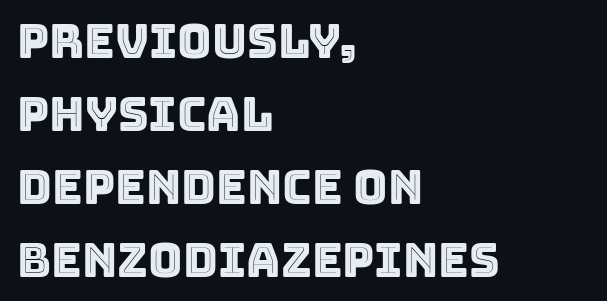
Note the varied advance widths — an 'i' is clearly narrower than an 'm'. Every stem runs plumb, perpendicular to the baseline. Decoration check: the copy has no underline. The letters sit at their default tracking, neither squeezed nor spread. Where is the straight margin? On the left.
